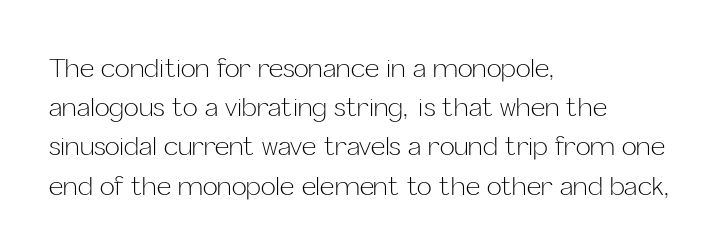
The image shows 25 px text type, upright; set left-aligned, normal line spacing (1.57x), normal letter spacing, not underlined.
